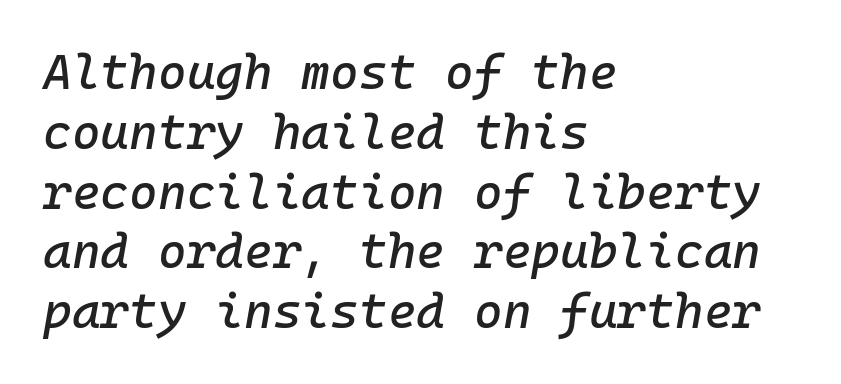
The image shows 49 px text type, italic (leaning right), monospaced; set left-aligned, line spacing 1.22x, normal letter spacing, not underlined; low stroke contrast and a medium x-height.
